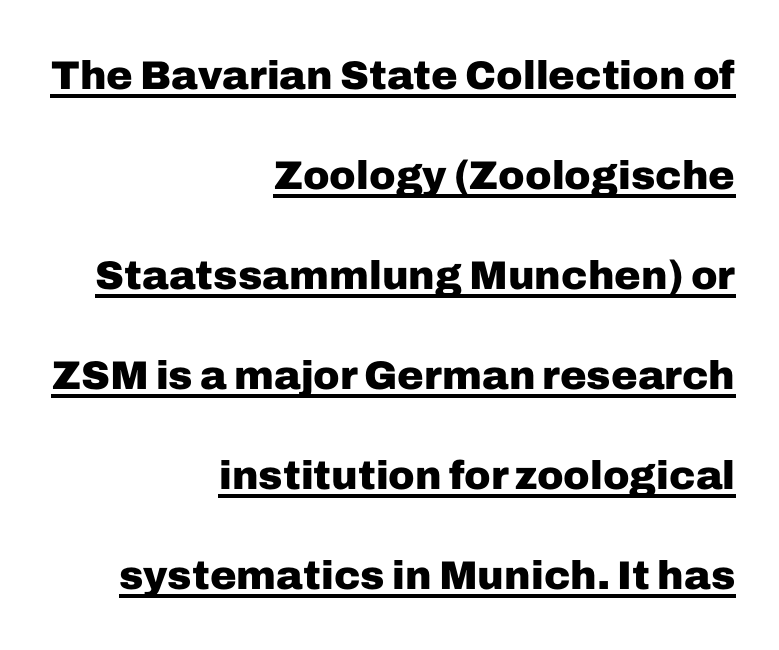
Q: Is the text bold? A: Yes.
Q: Is the text italic (slanted)? A: No, it is upright.
Q: Is the typeface a serif or a sans-serif typeface? A: Sans-serif.
Q: Is the text underlined? A: Yes.
Q: How is the paragraph aligned? A: Right-aligned.
Q: Is the spacing between letters normal or unusually wide? A: Normal.
Q: Is the spacing between lines tight, normal or loose? A: Loose.
Q: Width (condensed, normal, or wide)? A: Normal.
Q: Stroke contrast? A: Low.
Q: x-height? A: Medium.
Q: Monospaced? A: No.
